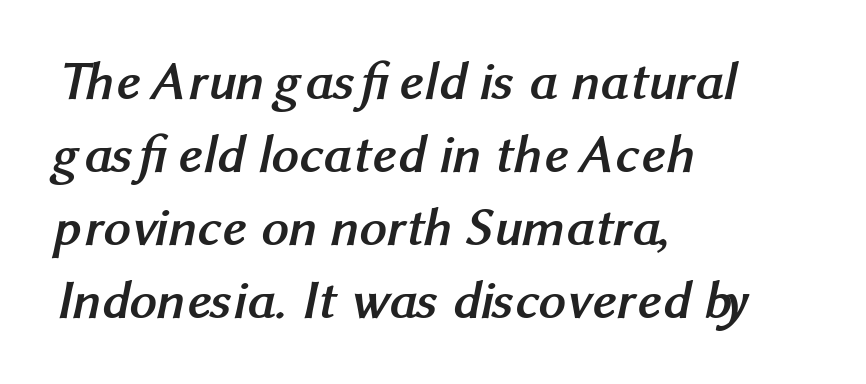
{"serif": "no", "bold": "yes", "weight": "semibold", "width": "normal", "stroke_contrast": "medium", "x_height": "medium", "monospaced": "no", "underline": "no", "align": "left", "line_spacing": "normal", "line_spacing_ratio": 1.35, "letter_spacing": "normal", "letter_spacing_em": 0.0, "glyph_px": 54}
